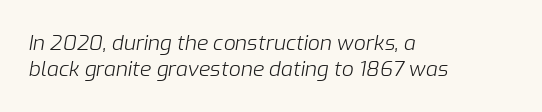
A typesetter would call this zero additional tracking. The line-height multiplier appears to be the usual default. Glance below the letters and you will spot only blank space. The ragged edge is on the right, which tells us the setting is flush left.
